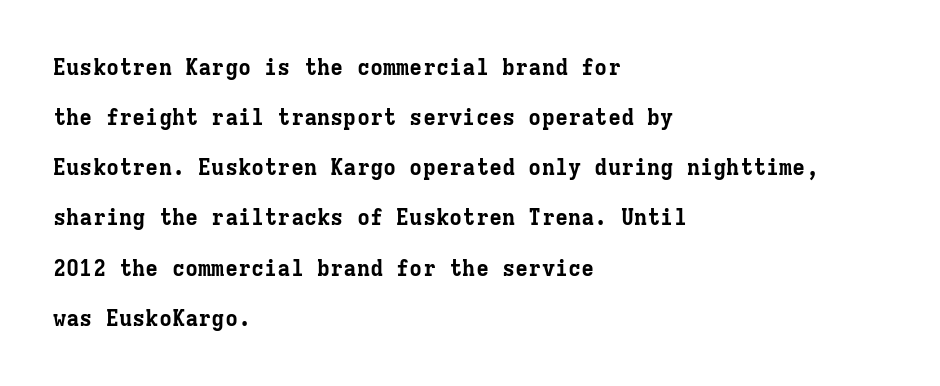
Q: Is the text bold? A: Yes.
Q: Is the text italic (slanted)? A: No, it is upright.
Q: Is the text underlined? A: No.
Q: How is the paragraph aligned? A: Left-aligned.
Q: Is the spacing between letters normal or unusually wide? A: Normal.
Q: Is the spacing between lines tight, normal or loose? A: Loose.
